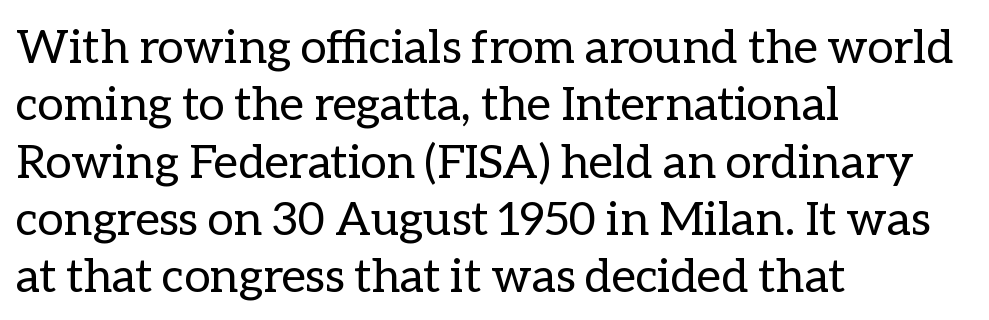
{"italic": "no", "bold": "no", "weight": "regular", "width": "normal", "stroke_contrast": "low", "x_height": "medium", "monospaced": "no", "underline": "no", "align": "left", "line_spacing_ratio": 1.22, "letter_spacing": "normal", "letter_spacing_em": 0.0, "glyph_px": 47}
